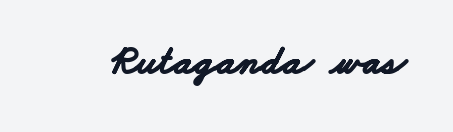
The image shows 40 px bold, wide sans-serif type; set normal letter spacing, not underlined; low stroke contrast and a small x-height.
